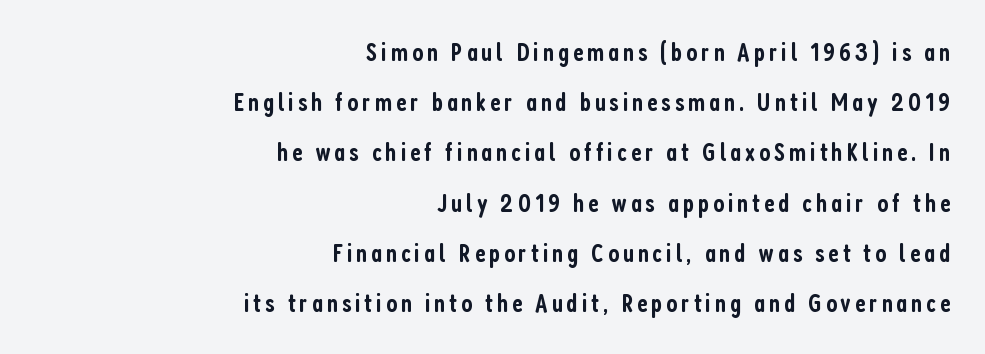
Q: Is the text bold? A: Semi-bold.
Q: Is the text italic (slanted)? A: No, it is upright.
Q: Is the text underlined? A: No.
Q: How is the paragraph aligned? A: Right-aligned.
Q: Is the spacing between lines tight, normal or loose? A: Loose.
